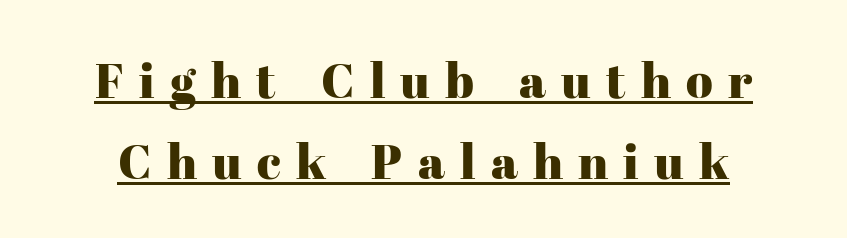
The image shows 49 px serif type, upright; set normal line spacing (1.66x), unusually wide letter spacing (+0.31 em), underlined; high stroke contrast and a medium x-height.
